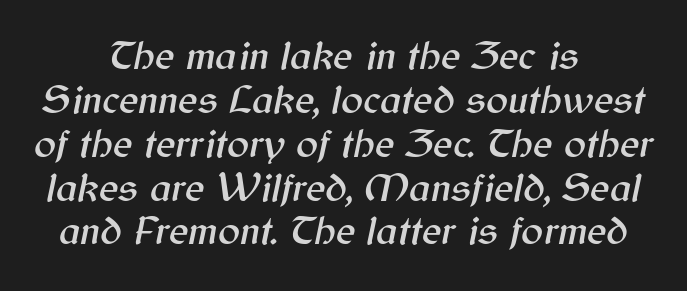
You could barely slide anything between these rows. The typography opts for an oblique posture over an upright one. Compared with a flush-left layout, this one balances lines on the center instead. Note the varied advance widths — an 'i' is clearly narrower than an 'm'.
